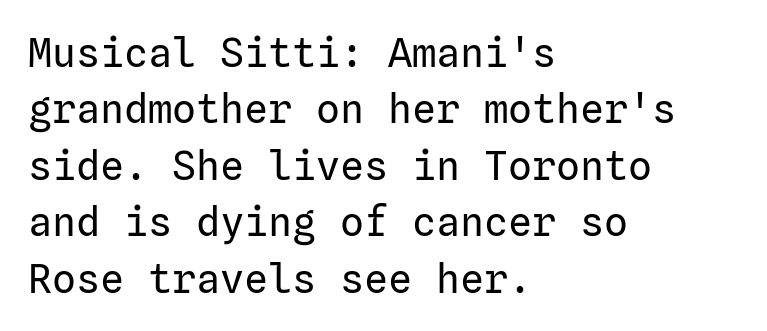
The image shows 40 px regular-weight sans-serif type, upright; set left-aligned, normal line spacing (1.41x), normal letter spacing, not underlined; low stroke contrast and a medium x-height.
